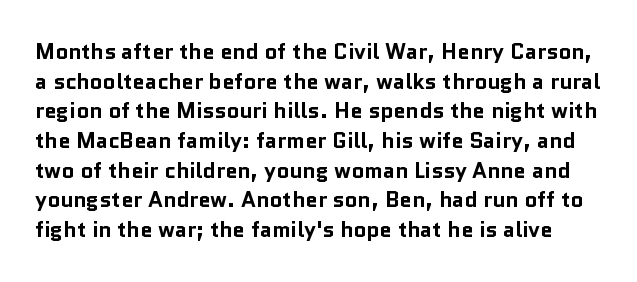
The words here are not underlined. Ordinary non-slanted type is in use. Caption: standard tracking, unaltered. A dark, heavy texture on the line: the type is bold.
